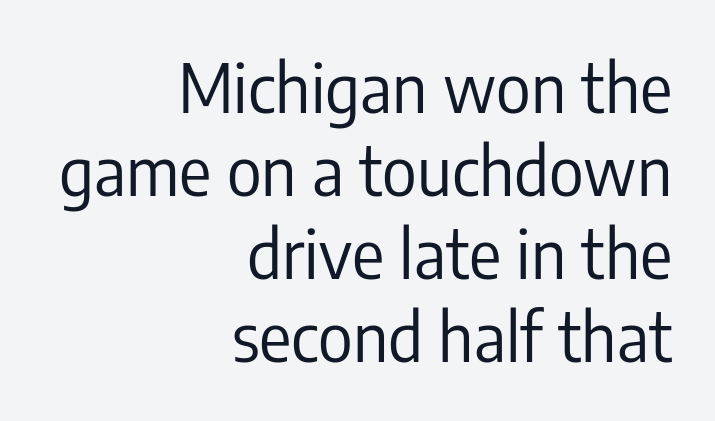
The image shows 67 px regular-weight, condensed sans-serif type, upright; set right-aligned, line spacing 1.24x, normal letter spacing, not underlined; low stroke contrast and a medium x-height.
